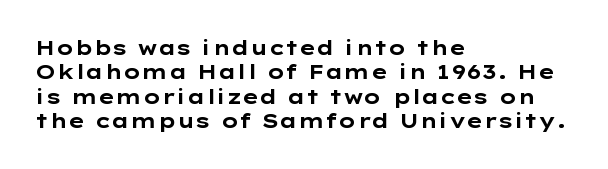
In terms of weight, the rendering is a true, heavy bold. In CSS terms this would be text-align: left. This rendering leaves character spacing at its baseline value. Honestly, there is no underline to notice here at all. The typography opts for an upright posture over an oblique one.
